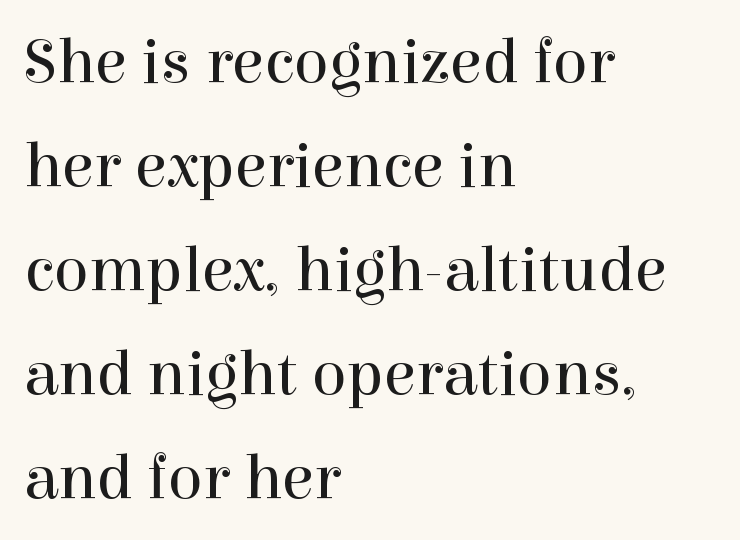
Honestly, the letter spacing is just normal — you wouldn't notice it. The specimen reads as upright at a glance. Each row of text sits above clean, open space. Weight: in the light-to-regular range. Observe the serifs anchoring each vertical stroke in this sample. This block has exactly the height ordinary leading produces.
